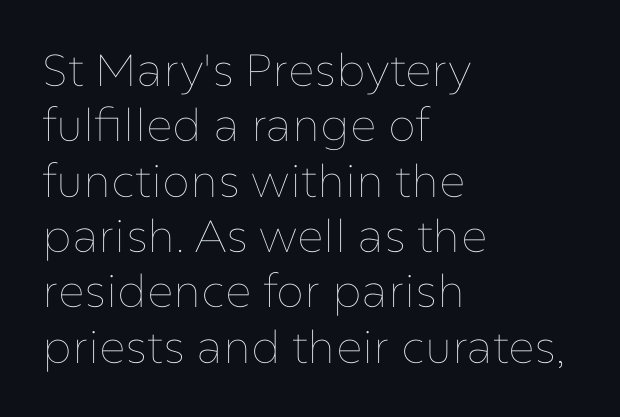
What stands out about the letter spacing? Nothing — it is the standard amount. A classic flush-left, rag-right setting is used for this passage. Stroke thickness stays within the range of a standard reading face or lighter. Each letter keeps its own natural width here, so spacing adapts to shape. This is roman type, the default non-slanted kind.
